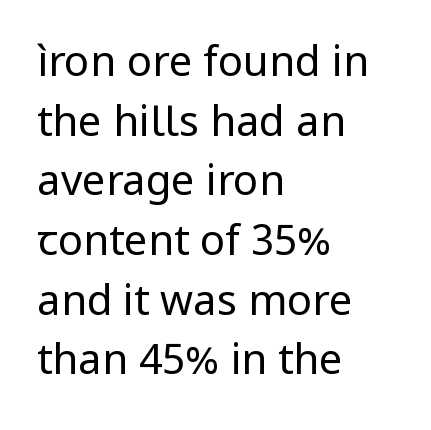
These lines keep a tight, regular rhythm from letter to letter. A typesetter would call this proportional, since set widths differ per character. Clear beneath every line of the passage. Regular leading.
